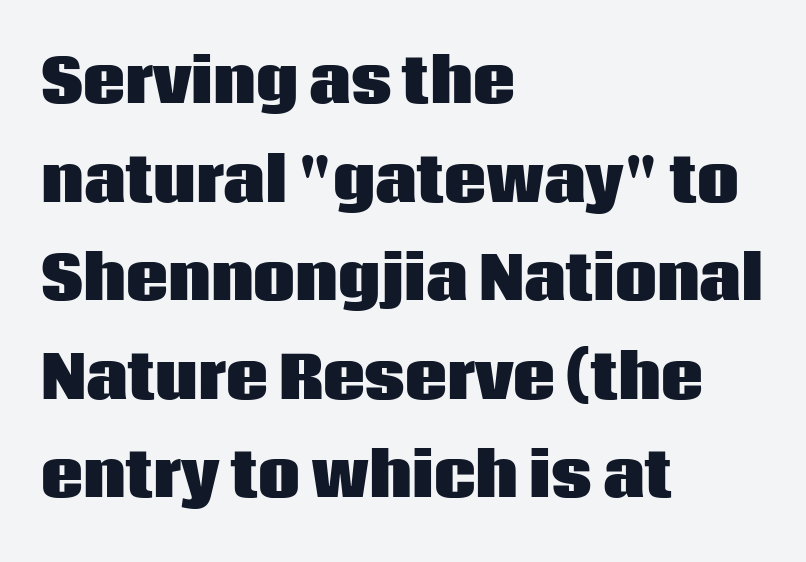
Q: Is the text bold? A: Yes.
Q: Is the text italic (slanted)? A: No, it is upright.
Q: Is the typeface a serif or a sans-serif typeface? A: Sans-serif.
Q: Is the text underlined? A: No.
Q: How is the paragraph aligned? A: Left-aligned.
Q: Is the spacing between letters normal or unusually wide? A: Normal.
Q: Is the spacing between lines tight, normal or loose? A: Normal.
Q: Width (condensed, normal, or wide)? A: Normal.
Q: Stroke contrast? A: Low.
Q: x-height? A: Large.
Q: Monospaced? A: No.
